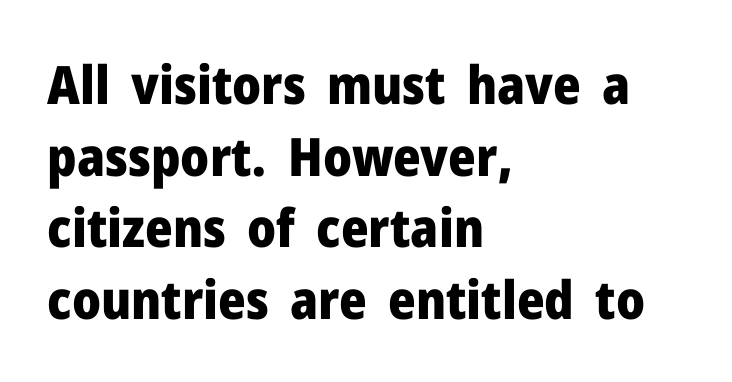
{"serif": "no", "italic": "no", "bold": "yes", "weight": "heavy", "width": "normal", "stroke_contrast": "low", "x_height": "medium", "monospaced": "no", "underline": "no", "align": "left", "line_spacing": "normal", "line_spacing_ratio": 1.35, "letter_spacing": "normal", "letter_spacing_em": 0.0, "glyph_px": 53}
